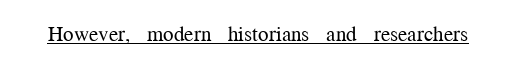
Q: Is the text bold? A: No.
Q: Is the text italic (slanted)? A: No, it is upright.
Q: Is the text underlined? A: Yes.
Q: Is the spacing between letters normal or unusually wide? A: Normal.
